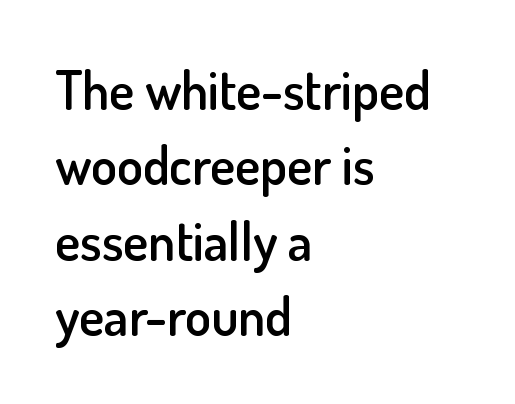
Clear beneath every line of the passage. Type style note: lacks serifs. The face used here is proportionally spaced, like ordinary book or web type. Where is the straight margin? On the left. Words appear dense and cohesive because spacing is normal. This is the in-between weight designers call semibold or demi.
